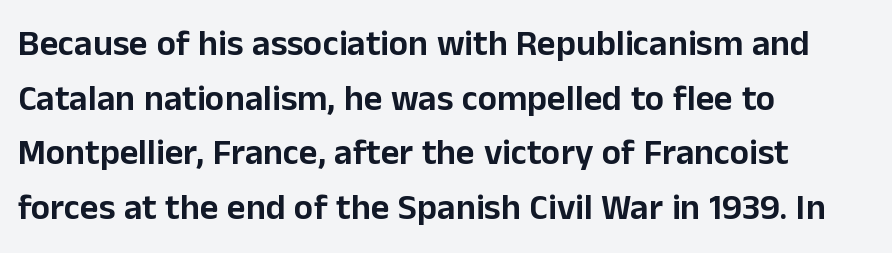
Q: Is the text italic (slanted)? A: No, it is upright.
Q: Is the typeface a serif or a sans-serif typeface? A: Sans-serif.
Q: Is the text underlined? A: No.
Q: How is the paragraph aligned? A: Left-aligned.
Q: Is the spacing between letters normal or unusually wide? A: Normal.
Q: Is the spacing between lines tight, normal or loose? A: Normal.
Q: Width (condensed, normal, or wide)? A: Normal.
Q: Stroke contrast? A: Low.
Q: x-height? A: Medium.
Q: Monospaced? A: No.
